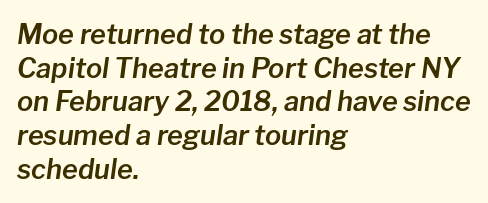
Underline: absent. How would I describe the line gaps? Plain and ordinary. Does extra space separate the letters? No, they use regular spacing. This is oblique type, the kind used for emphasis or titles. If you drew a ruler down the left edge, every line would touch it.
